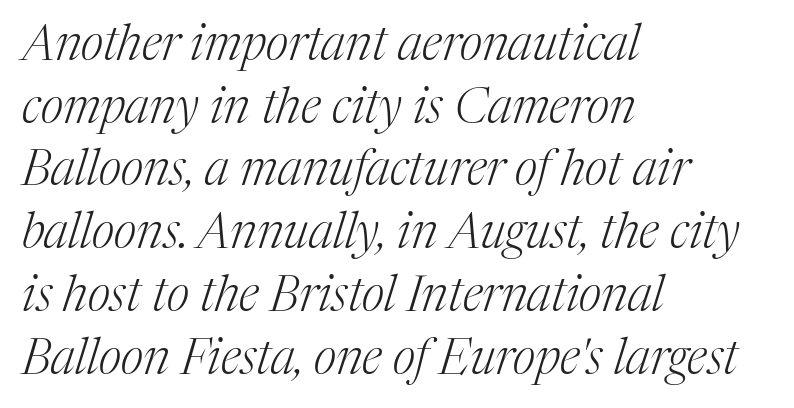
{"serif": "yes", "italic": "yes", "lean": "right", "slant_degrees": 17, "bold": "no", "weight": "light", "width": "normal", "stroke_contrast": "medium", "x_height": "medium", "monospaced": "no", "underline": "no", "align": "left", "line_spacing": "normal", "line_spacing_ratio": 1.28, "letter_spacing": "normal", "letter_spacing_em": 0.0, "glyph_px": 49}
